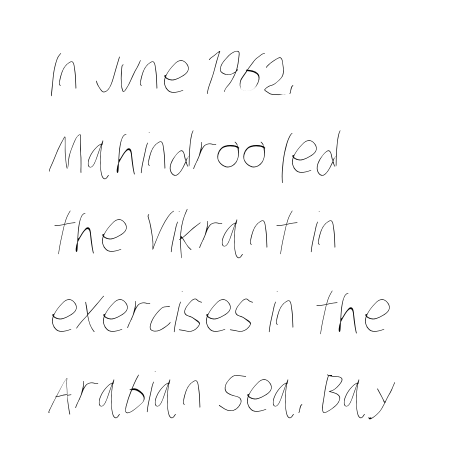
Each letter keeps its own natural width here, so spacing adapts to shape. The letters look calm and open, with moderate or lighter stems. Lines of text with bare space underneath. The compositor pushed each line to the left boundary. Baseline-to-baseline distance is the conventional proportion of letter height. Here the glyphs are tracked normally, forming tight word shapes.
